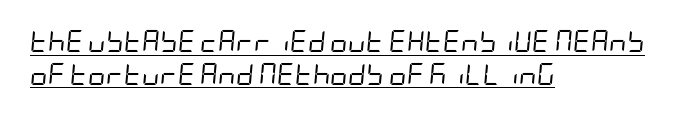
The image shows 22 px text type, italic (leaning right); set left-aligned, normal line spacing (1.48x), normal letter spacing, underlined.
